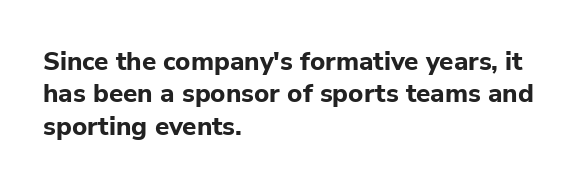
{"italic": "no", "bold": "yes", "underline": "no", "align": "left", "line_spacing": "normal", "line_spacing_ratio": 1.25, "letter_spacing": "normal", "letter_spacing_em": 0.0, "glyph_px": 26}
